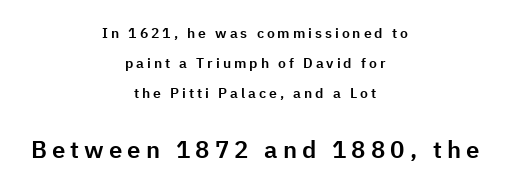
{"italic": "no", "underline": "no", "align": "center", "line_spacing": "loose", "line_spacing_ratio": 2.13, "letter_spacing": "wide", "letter_spacing_em": 0.21, "larger_block": "second", "size_ratio": 1.71, "glyph_px": 24}
